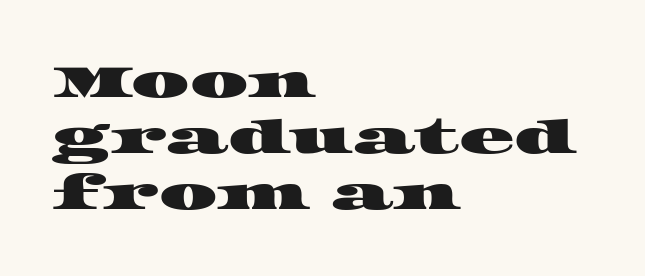
The text block is weighted toward the left margin, trailing off unevenly rightward. Check where the strokes stop: tiny serifs finish them off. This rendering leaves character spacing at its baseline value. Is this a fixed-width face? No — the glyphs have proportional, varying widths. Honestly, there is no underline to notice here at all.
